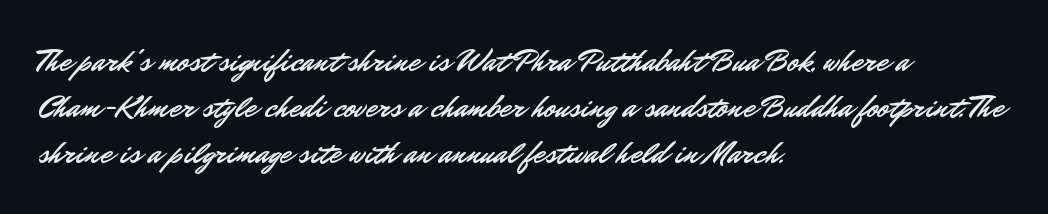
{"serif": "no", "width": "normal", "stroke_contrast": "low", "x_height": "small", "monospaced": "no", "underline": "no", "align": "left", "line_spacing": "normal", "line_spacing_ratio": 1.43, "letter_spacing": "normal", "letter_spacing_em": 0.0, "glyph_px": 32}
